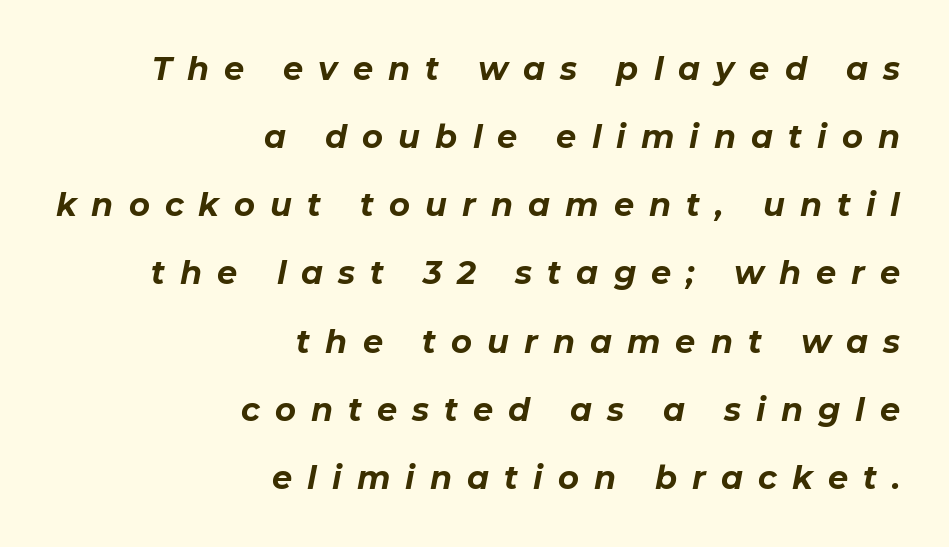
The image shows 32 px bold type, italic (leaning right); set right-aligned, loose line spacing (2.13x), unusually wide letter spacing (+0.47 em), not underlined; low stroke contrast and a medium x-height.
